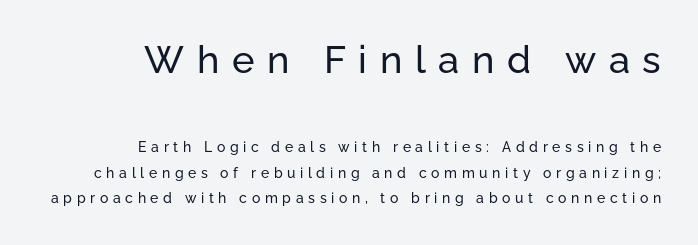
{"serif": "no", "italic": "no", "width": "normal", "stroke_contrast": "low", "x_height": "medium", "monospaced": "no", "underline": "no", "align": "right", "line_spacing_ratio": 1.85, "letter_spacing": "wide", "letter_spacing_em": 0.33, "larger_block": "first", "size_ratio": 2.71, "glyph_px": 38}
